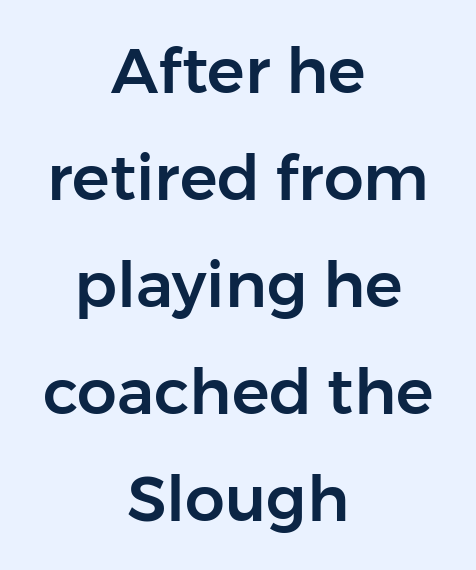
The image shows 63 px sans-serif type, upright; set centered, normal line spacing (1.7x), normal letter spacing, not underlined; low stroke contrast and a medium x-height.
